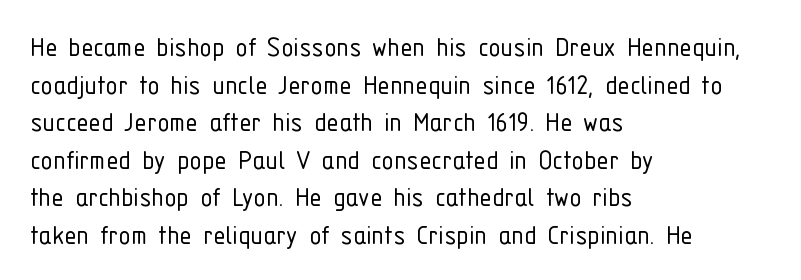
Serifs: no, the terminals of the letterforms are clean. Spacing between characters is what you'd get straight out of the box. Stems and bowls with no extra thickness — not bold. The face used here is proportionally spaced, like ordinary book or web type. The font's upright variant was chosen for this text.
